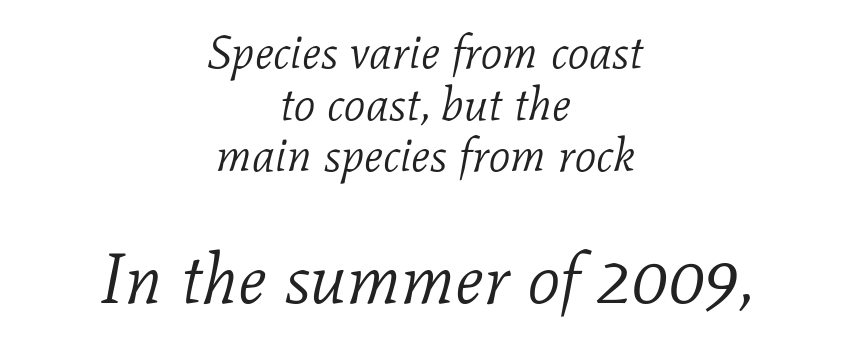
The image shows 71 px light serif type, italic (leaning right); set centered, tight line spacing (1.1x), normal letter spacing, not underlined; the second (bottom) block is 1.51x larger; low stroke contrast and a medium x-height.
